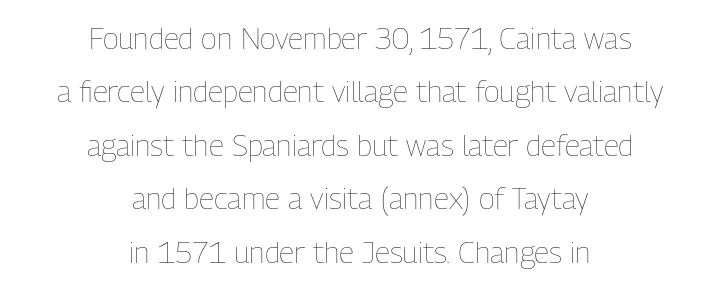
The image shows 30 px thin, condensed type, upright; set centered, line spacing 1.78x, normal letter spacing, not underlined; low stroke contrast and a medium x-height.
